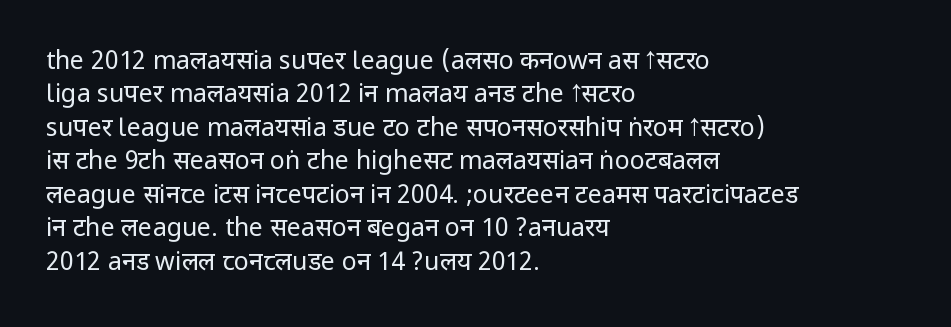
The image shows 25 px text type, upright; set left-aligned, normal line spacing (1.34x), normal letter spacing, not underlined.
